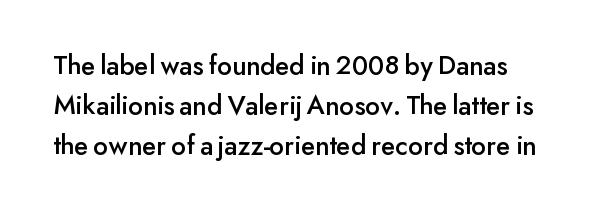
{"serif": "no", "italic": "no", "width": "normal", "stroke_contrast": "low", "x_height": "small", "monospaced": "no", "underline": "no", "line_spacing": "normal", "line_spacing_ratio": 1.42, "letter_spacing": "normal", "letter_spacing_em": 0.0, "glyph_px": 28}
